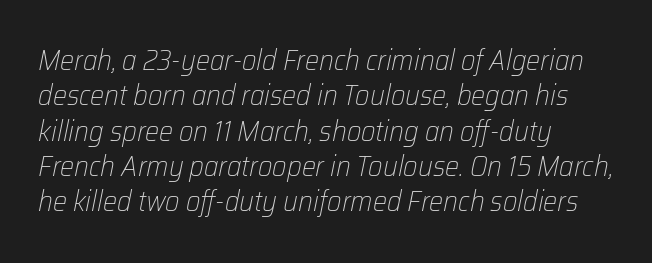
Q: Is the text bold? A: No.
Q: Is the text italic (slanted)? A: Yes, it leans right by about 12 degrees.
Q: Is the text underlined? A: No.
Q: How is the paragraph aligned? A: Left-aligned.
Q: Is the spacing between letters normal or unusually wide? A: Normal.
Q: Is the spacing between lines tight, normal or loose? A: Normal.
Q: Width (condensed, normal, or wide)? A: Normal.
Q: Stroke contrast? A: Low.
Q: x-height? A: Medium.
Q: Monospaced? A: No.
